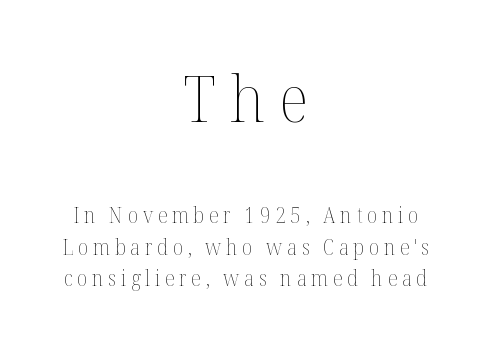
Q: Is the text bold? A: No.
Q: Is the text italic (slanted)? A: No, it is upright.
Q: Is the text underlined? A: No.
Q: How is the paragraph aligned? A: Centered.
Q: Is the spacing between letters normal or unusually wide? A: Unusually wide.
Q: Is the spacing between lines tight, normal or loose? A: Normal.
Q: Which block of text is set in a larger size, the first (top) or the second (bottom)? A: The first (top) one.
Q: Width (condensed, normal, or wide)? A: Normal.
Q: Stroke contrast? A: Medium.
Q: x-height? A: Medium.
Q: Monospaced? A: No.
